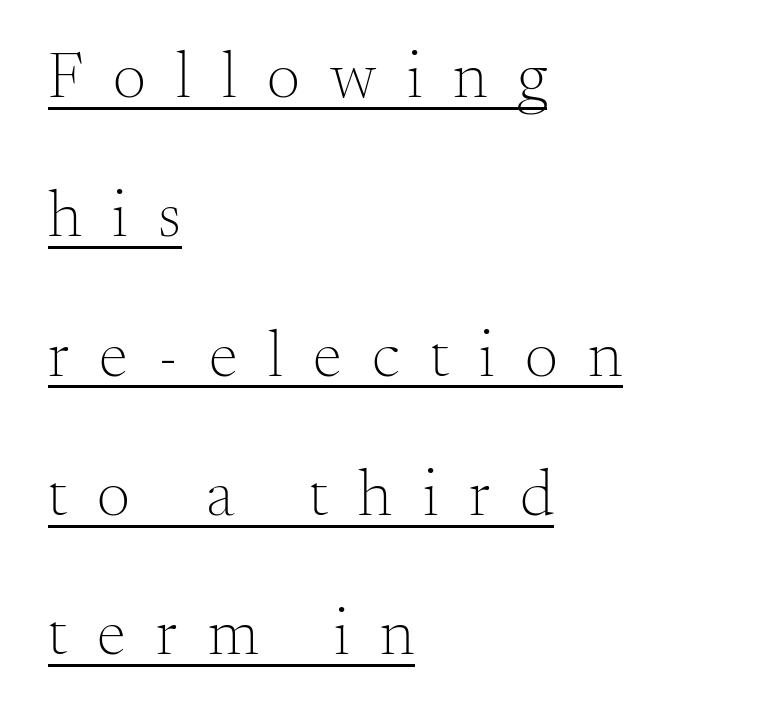
Unbolded letterforms with no extra heft. Vertical spacing — loose. Small tapered or slab feet sit at the stroke ends, so this counts as serif. This rendering widens character spacing well past its baseline value. Which margin do the lines hug? The left one — the right edge is uneven.
